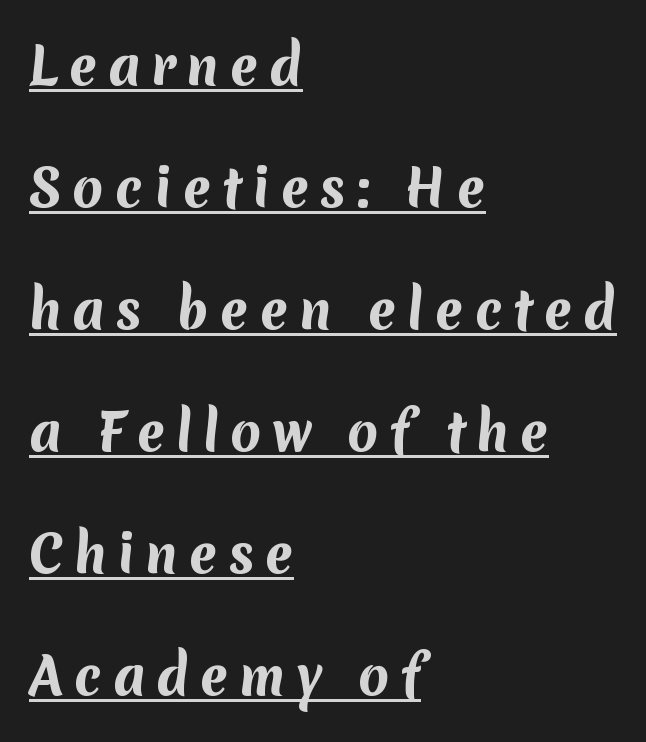
The image shows 50 px bold sans-serif type; set left-aligned, loose line spacing (2.44x), unusually wide letter spacing (+0.21 em), underlined; medium stroke contrast and a medium x-height.
